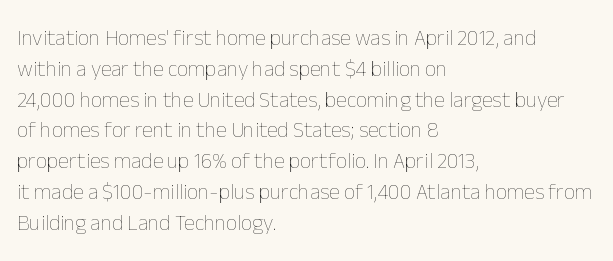
Q: Is the text bold? A: No.
Q: Is the text italic (slanted)? A: No, it is upright.
Q: Is the text underlined? A: No.
Q: How is the paragraph aligned? A: Left-aligned.
Q: Is the spacing between letters normal or unusually wide? A: Normal.
Q: Is the spacing between lines tight, normal or loose? A: Normal.
